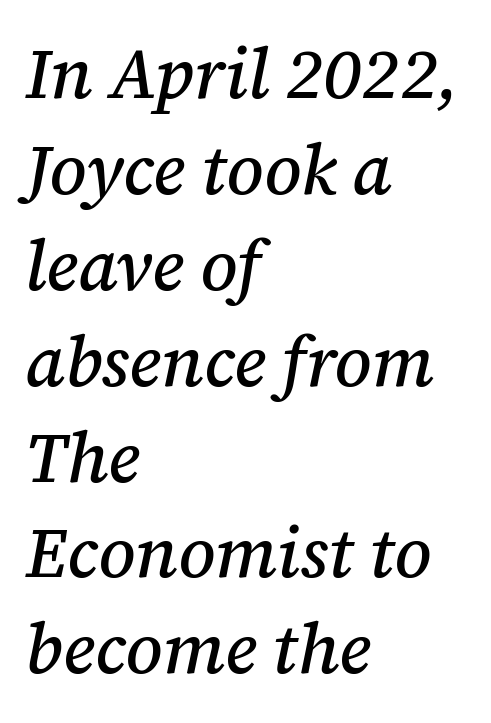
Compared with typical body copy, the letter spacing here is the same. You could not count columns in this text — the font is proportionally spaced. Little horizontal feet cap the strokes, marking this as serif type. This block has exactly the height ordinary leading produces. Where is the straight margin? On the left.
